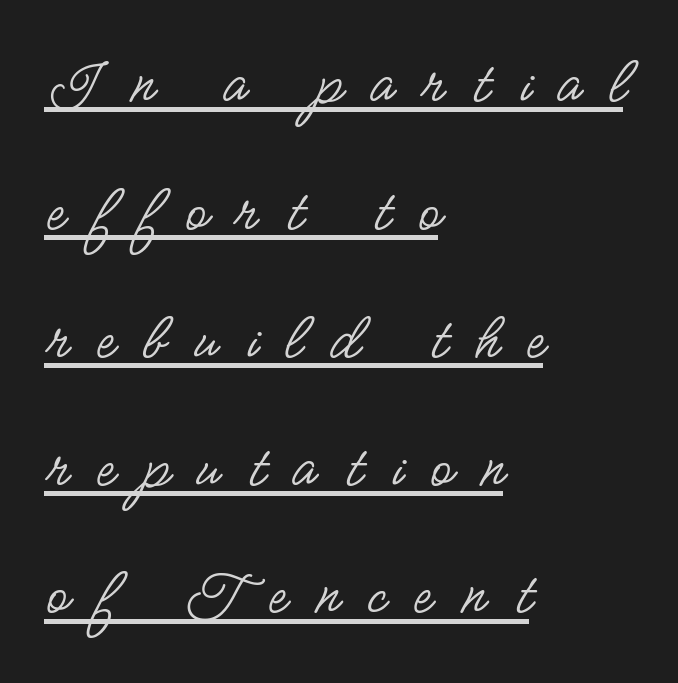
Each letter keeps its own natural width here, so spacing adapts to shape. I'd call this a sans setting — the letters go barefoot. A typesetter would call this heavily tracked-out type. Bold? No — there's no thickening of the strokes. Quick note: underline on.
